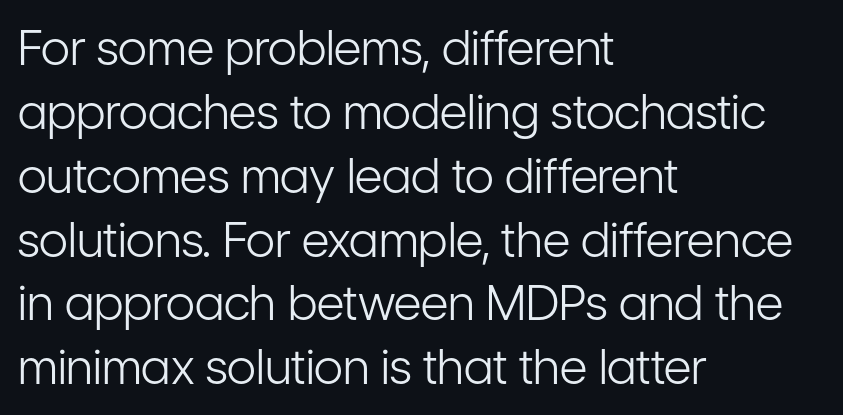
{"serif": "no", "italic": "no", "bold": "no", "weight": "light", "width": "condensed", "stroke_contrast": "low", "x_height": "medium", "monospaced": "no", "underline": "no", "align": "left", "line_spacing": "normal", "line_spacing_ratio": 1.33, "letter_spacing": "normal", "letter_spacing_em": 0.0, "glyph_px": 48}
